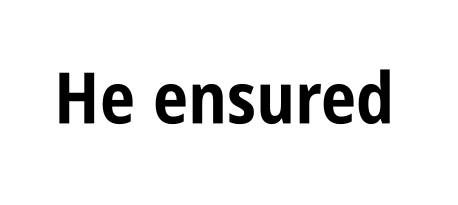
Q: Is the text bold? A: Yes.
Q: Is the text italic (slanted)? A: No, it is upright.
Q: Is the typeface a serif or a sans-serif typeface? A: Sans-serif.
Q: Is the text underlined? A: No.
Q: Is the spacing between letters normal or unusually wide? A: Normal.
Q: Width (condensed, normal, or wide)? A: Condensed.
Q: Stroke contrast? A: Low.
Q: x-height? A: Large.
Q: Monospaced? A: No.
